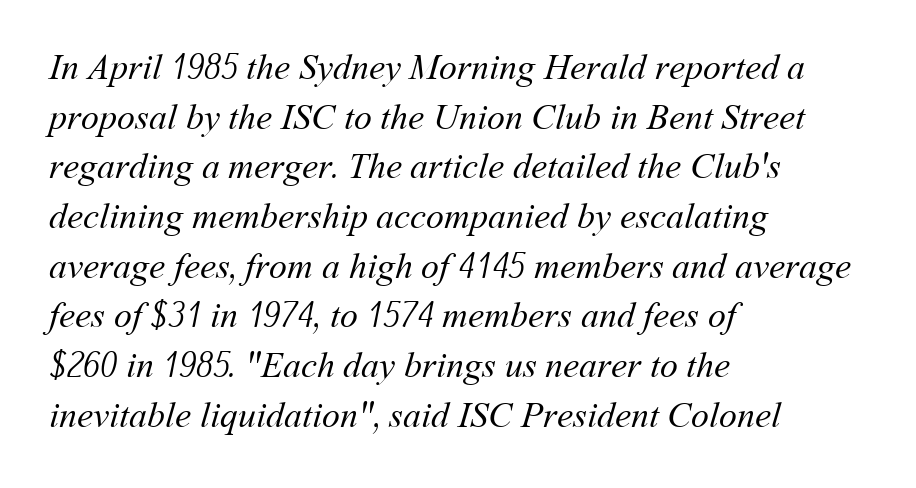
Stems and bowls with no extra thickness — not bold. Each row of text sits above clean, open space. Is the block centered? No — it sits flush against the left margin. Varying glyph widths throughout — classic text-font behaviour. Here the glyphs are tracked normally, forming tight word shapes. In terms of leading, this rendering sits right in the middle.
